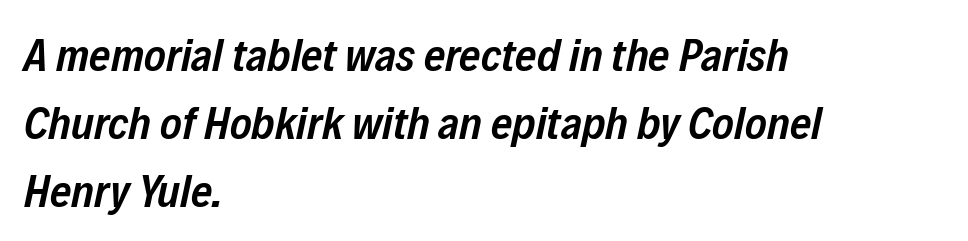
{"italic": "yes", "lean": "right", "slant_degrees": 12, "bold": "semi", "weight": "semibold", "width": "condensed", "stroke_contrast": "low", "x_height": "medium", "monospaced": "no", "underline": "no", "align": "left", "line_spacing": "normal", "line_spacing_ratio": 1.48, "letter_spacing": "normal", "letter_spacing_em": 0.0, "glyph_px": 46}
